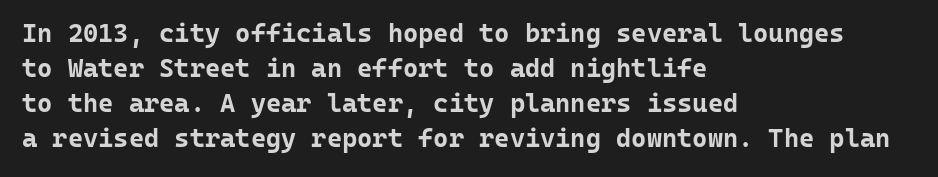
The image shows 26 px bold type, upright; set left-aligned, normal line spacing (1.35x), normal letter spacing, not underlined.
